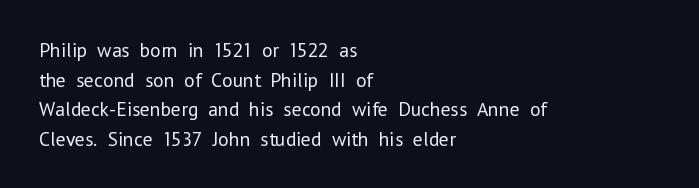
The image shows 20 px text type, upright; set left-aligned, normal line spacing (1.48x), normal letter spacing, not underlined.
